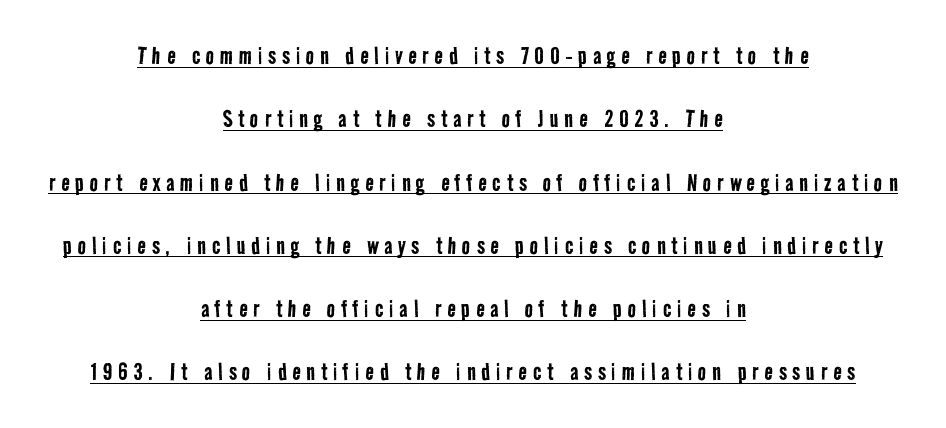
{"serif": "no", "bold": "no", "weight": "regular", "width": "condensed", "stroke_contrast": "low", "x_height": "medium", "monospaced": "no", "underline": "yes", "align": "center", "line_spacing": "loose", "line_spacing_ratio": 2.26, "letter_spacing": "wide", "letter_spacing_em": 0.21, "glyph_px": 28}
